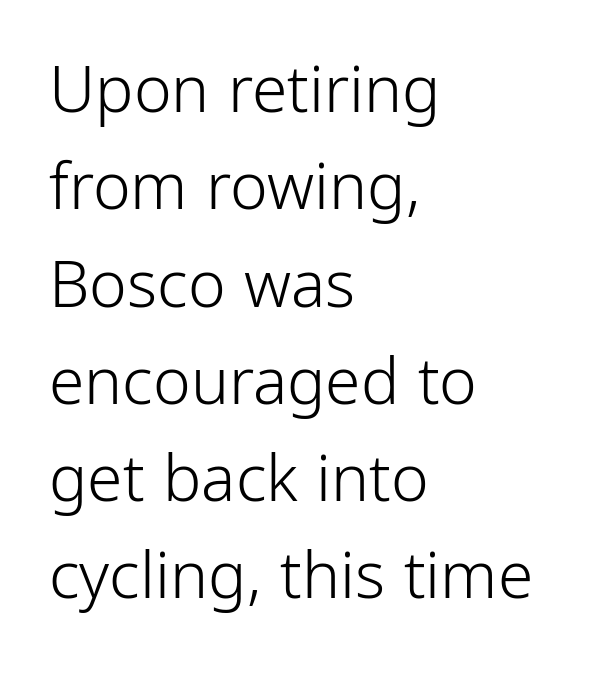
{"serif": "no", "italic": "no", "bold": "no", "weight": "light", "width": "condensed", "stroke_contrast": "low", "x_height": "medium", "monospaced": "no", "underline": "no", "align": "left", "line_spacing": "normal", "line_spacing_ratio": 1.52, "letter_spacing": "normal", "letter_spacing_em": 0.0, "glyph_px": 64}
